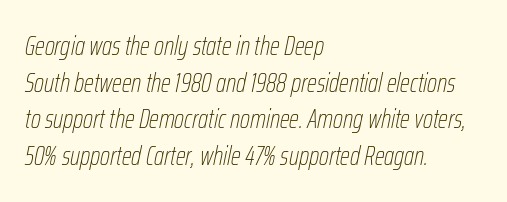
Has an underline been added? It has not. One-word summary of the alignment: left. Regarding leading, the lines here are spaced in the standard way. Yep, that's italic — everything's leaning. Caption: face not bold, strokes unweighted. The letterforms sit shoulder to shoulder at normal distance.
